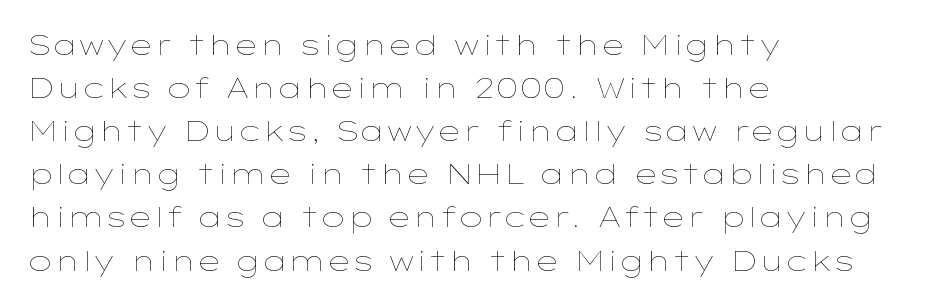
Q: Is the text bold? A: No.
Q: Is the text italic (slanted)? A: No, it is upright.
Q: Is the text underlined? A: No.
Q: How is the paragraph aligned? A: Left-aligned.
Q: Is the spacing between letters normal or unusually wide? A: Normal.
Q: Is the spacing between lines tight, normal or loose? A: Normal.
Q: Width (condensed, normal, or wide)? A: Wide.
Q: Stroke contrast? A: Low.
Q: x-height? A: Medium.
Q: Monospaced? A: No.
